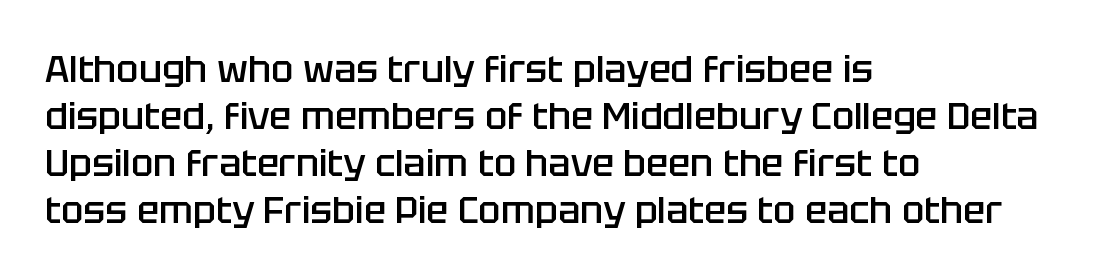
The image shows 37 px semibold sans-serif type, upright; set left-aligned, normal line spacing (1.27x), normal letter spacing, not underlined; low stroke contrast and a large x-height.
